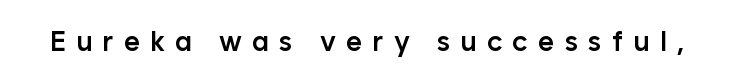
Inter-character spacing is expanded well beyond the font's built-in metrics. These lines are composed in type without serifs. Italic: no, the glyphs are upright roman. The passage shown is typed in a proportional face where columns would drift. The string is rendered with underlining switched off. The letters are semibold — heavier than regular but short of a full bold.
